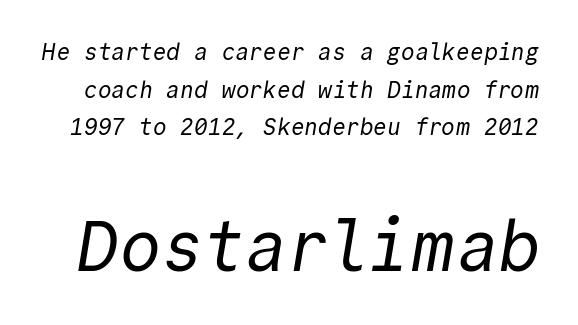
Q: Is the text bold? A: No.
Q: Is the typeface a serif or a sans-serif typeface? A: Sans-serif.
Q: Is the text underlined? A: No.
Q: Is the spacing between letters normal or unusually wide? A: Normal.
Q: Is the spacing between lines tight, normal or loose? A: Normal.
Q: Which block of text is set in a larger size, the first (top) or the second (bottom)? A: The second (bottom) one.
Q: Width (condensed, normal, or wide)? A: Normal.
Q: x-height? A: Medium.
Q: Monospaced? A: Yes.
